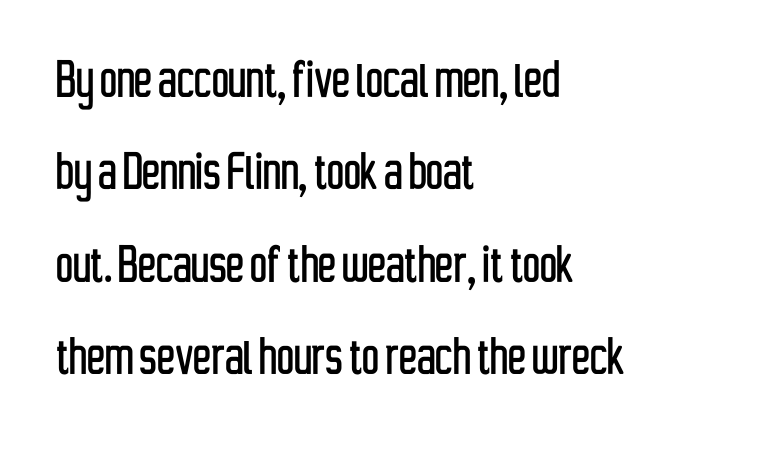
Q: Is the text italic (slanted)? A: No, it is upright.
Q: Is the typeface a serif or a sans-serif typeface? A: Sans-serif.
Q: Is the text underlined? A: No.
Q: How is the paragraph aligned? A: Left-aligned.
Q: Is the spacing between letters normal or unusually wide? A: Normal.
Q: Is the spacing between lines tight, normal or loose? A: Normal.
Q: Width (condensed, normal, or wide)? A: Condensed.
Q: Stroke contrast? A: Low.
Q: x-height? A: Medium.
Q: Monospaced? A: No.
